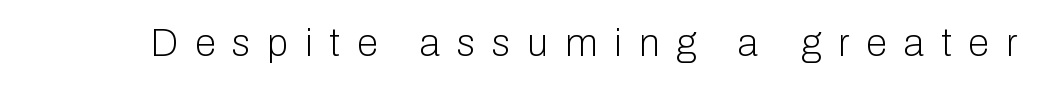
{"serif": "no", "italic": "no", "bold": "no", "weight": "light", "width": "normal", "stroke_contrast": "low", "x_height": "medium", "monospaced": "no", "underline": "no", "letter_spacing": "wide", "letter_spacing_em": 0.45, "glyph_px": 38}
